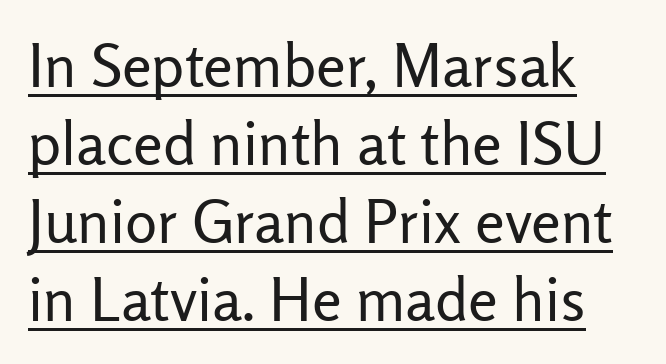
Q: Is the text bold? A: No.
Q: Is the text italic (slanted)? A: No, it is upright.
Q: Is the typeface a serif or a sans-serif typeface? A: Sans-serif.
Q: Is the text underlined? A: Yes.
Q: How is the paragraph aligned? A: Left-aligned.
Q: Is the spacing between letters normal or unusually wide? A: Normal.
Q: Is the spacing between lines tight, normal or loose? A: Normal.
Q: Width (condensed, normal, or wide)? A: Normal.
Q: Stroke contrast? A: Low.
Q: x-height? A: Medium.
Q: Monospaced? A: No.
